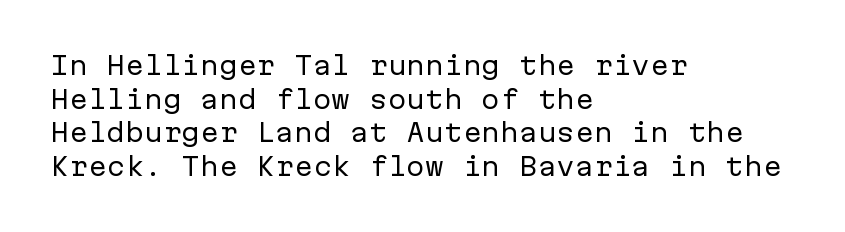
The image shows 25 px text type, upright; set left-aligned, normal line spacing (1.35x), normal letter spacing, not underlined.
